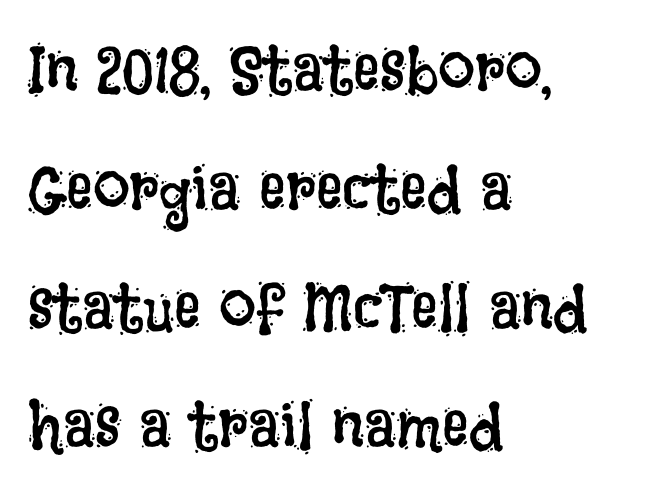
Q: Is the text bold? A: No.
Q: Is the text italic (slanted)? A: No, it is upright.
Q: Is the text underlined? A: No.
Q: How is the paragraph aligned? A: Left-aligned.
Q: Is the spacing between letters normal or unusually wide? A: Normal.
Q: Width (condensed, normal, or wide)? A: Condensed.
Q: Stroke contrast? A: Low.
Q: x-height? A: Large.
Q: Monospaced? A: No.
